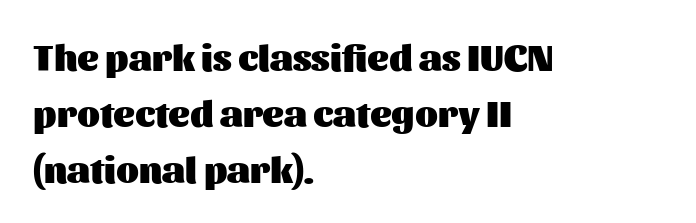
{"serif": "no", "italic": "no", "bold": "yes", "weight": "heavy", "width": "normal", "stroke_contrast": "medium", "x_height": "medium", "monospaced": "no", "underline": "no", "align": "left", "line_spacing": "normal", "line_spacing_ratio": 1.51, "letter_spacing": "normal", "letter_spacing_em": 0.0, "glyph_px": 37}
